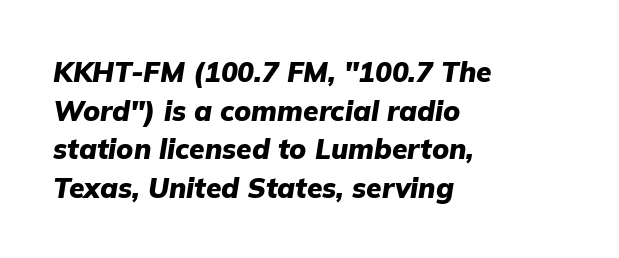
Observe the lean: these are italic letterforms. Do the characters align in a grid? No, the font is proportional. These lines carry a lot of weight — the face is fully bold. Inter-character spacing is left at the font's built-in metrics. What's the leading like? Ordinary, nothing unusual.
